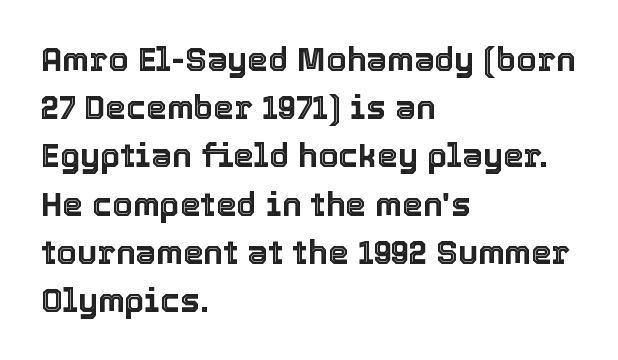
You could not count columns in this text — the font is proportionally spaced. A bare baseline throughout the passage. Observe the ordinary spacing: letters are neighbours, not strangers. Regarding leading, the lines here are spaced in the standard way. Posture: vertical.
